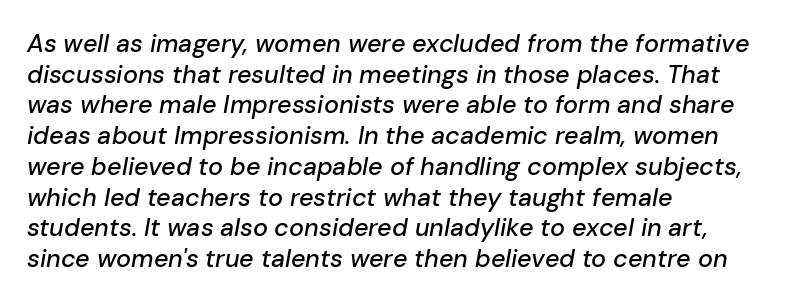
The image shows 25 px text type, italic (leaning right); set left-aligned, line spacing 1.23x, normal letter spacing, not underlined.
